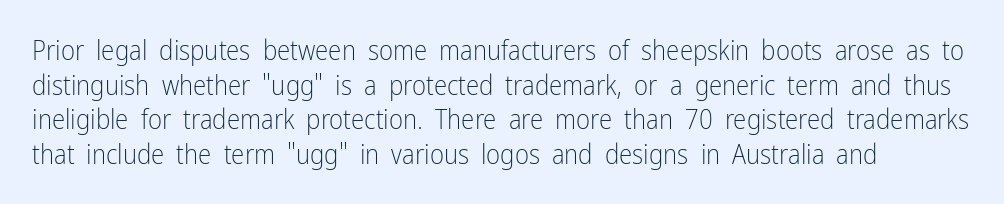
Q: Is the text bold? A: No.
Q: Is the text italic (slanted)? A: No, it is upright.
Q: Is the text underlined? A: No.
Q: How is the paragraph aligned? A: Left-aligned.
Q: Is the spacing between letters normal or unusually wide? A: Normal.
Q: Is the spacing between lines tight, normal or loose? A: Normal.
